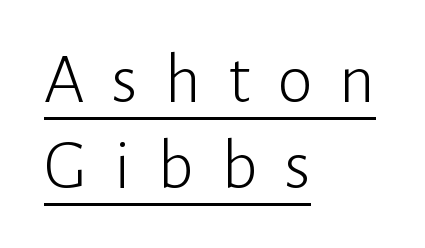
Q: Is the text bold? A: No.
Q: Is the text italic (slanted)? A: No, it is upright.
Q: Is the typeface a serif or a sans-serif typeface? A: Sans-serif.
Q: Is the text underlined? A: Yes.
Q: How is the paragraph aligned? A: Left-aligned.
Q: Is the spacing between letters normal or unusually wide? A: Unusually wide.
Q: Width (condensed, normal, or wide)? A: Normal.
Q: Stroke contrast? A: Low.
Q: x-height? A: Medium.
Q: Monospaced? A: No.
